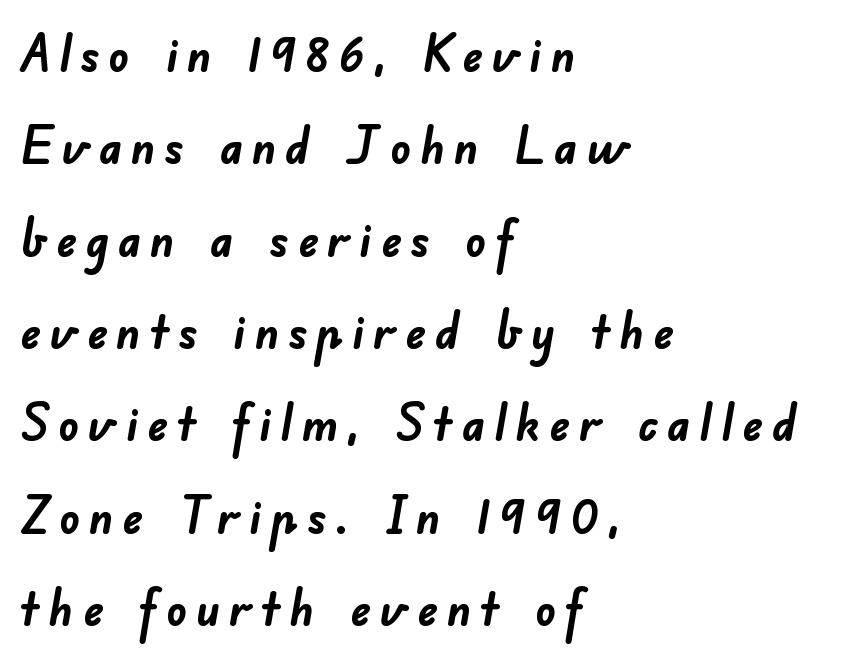
The image shows 51 px semibold sans-serif type; set left-aligned, line spacing 1.81x, not underlined; low stroke contrast and a small x-height.
